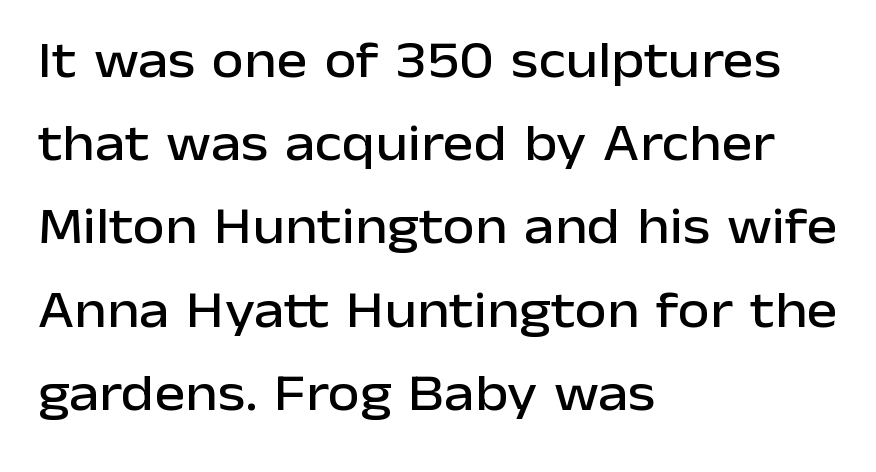
Q: Is the text italic (slanted)? A: No, it is upright.
Q: Is the typeface a serif or a sans-serif typeface? A: Sans-serif.
Q: Is the text underlined? A: No.
Q: How is the paragraph aligned? A: Left-aligned.
Q: Is the spacing between letters normal or unusually wide? A: Normal.
Q: Is the spacing between lines tight, normal or loose? A: Normal.
Q: Width (condensed, normal, or wide)? A: Normal.
Q: Stroke contrast? A: Low.
Q: x-height? A: Medium.
Q: Monospaced? A: No.
